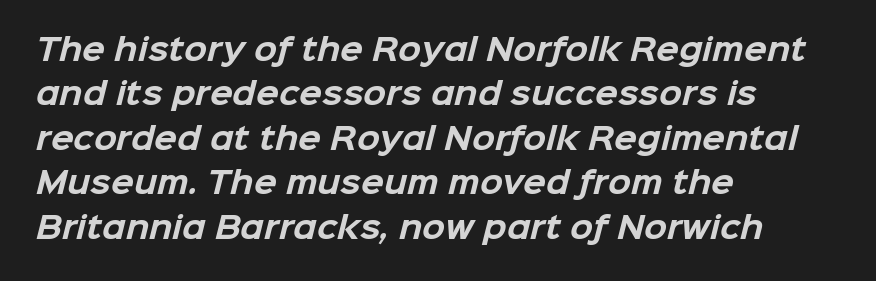
Q: Is the text bold? A: Yes.
Q: Is the typeface a serif or a sans-serif typeface? A: Sans-serif.
Q: Is the text underlined? A: No.
Q: How is the paragraph aligned? A: Left-aligned.
Q: Is the spacing between letters normal or unusually wide? A: Normal.
Q: Is the spacing between lines tight, normal or loose? A: Normal.
Q: Width (condensed, normal, or wide)? A: Normal.
Q: Stroke contrast? A: Low.
Q: x-height? A: Medium.
Q: Monospaced? A: No.
